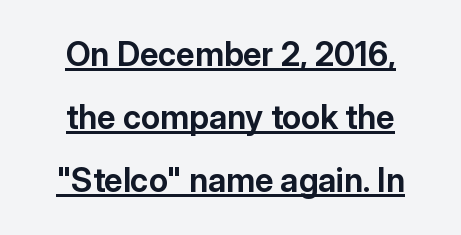
Q: Is the text bold? A: Yes.
Q: Is the text italic (slanted)? A: No, it is upright.
Q: Is the typeface a serif or a sans-serif typeface? A: Sans-serif.
Q: Is the text underlined? A: Yes.
Q: How is the paragraph aligned? A: Centered.
Q: Is the spacing between letters normal or unusually wide? A: Normal.
Q: Is the spacing between lines tight, normal or loose? A: Loose.
Q: Width (condensed, normal, or wide)? A: Normal.
Q: Stroke contrast? A: Low.
Q: x-height? A: Medium.
Q: Monospaced? A: No.
